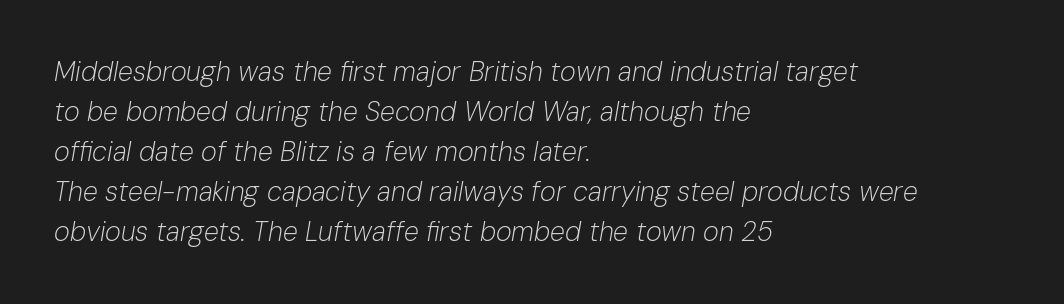
{"italic": "yes", "lean": "right", "slant_degrees": 10, "bold": "no", "underline": "no", "align": "left", "line_spacing": "normal", "line_spacing_ratio": 1.48, "letter_spacing": "normal", "letter_spacing_em": 0.0, "glyph_px": 27}
